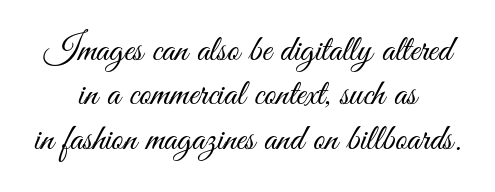
The image shows 37 px light, condensed sans-serif type; set centered, line spacing 1.2x, normal letter spacing, not underlined; medium stroke contrast and a small x-height.
